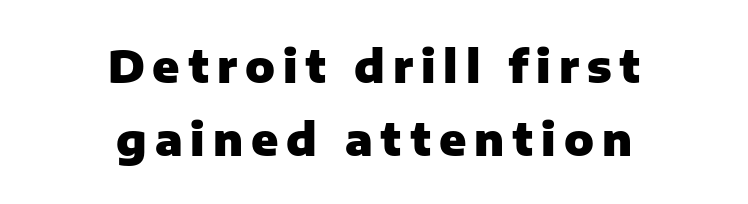
{"serif": "no", "italic": "no", "bold": "yes", "weight": "heavy", "width": "normal", "stroke_contrast": "low", "x_height": "medium", "monospaced": "no", "underline": "no", "align": "center", "line_spacing": "normal", "line_spacing_ratio": 1.66, "glyph_px": 44}
